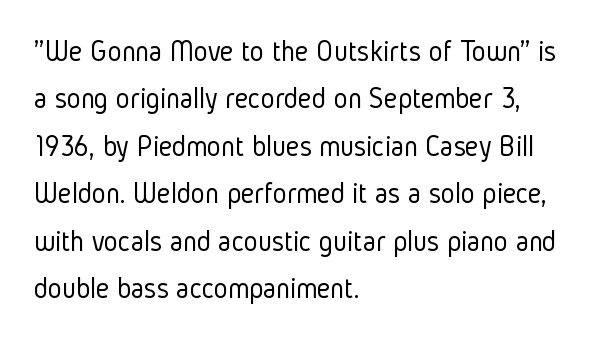
Q: Is the text bold? A: No.
Q: Is the text italic (slanted)? A: No, it is upright.
Q: Is the typeface a serif or a sans-serif typeface? A: Sans-serif.
Q: Is the text underlined? A: No.
Q: How is the paragraph aligned? A: Left-aligned.
Q: Is the spacing between letters normal or unusually wide? A: Normal.
Q: Is the spacing between lines tight, normal or loose? A: Normal.
Q: Width (condensed, normal, or wide)? A: Condensed.
Q: Stroke contrast? A: Low.
Q: x-height? A: Medium.
Q: Monospaced? A: No.
